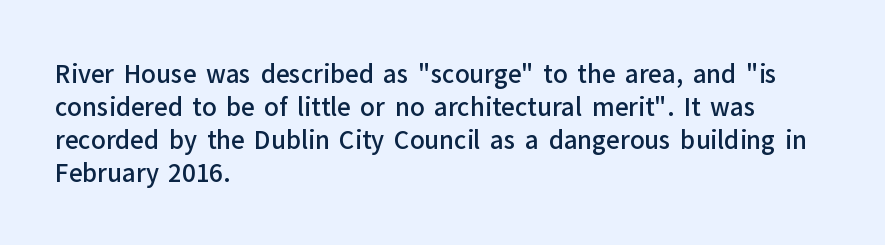
Leading: standard. The passage shown is semibold, sitting just below true bold. Descenders are the only things crossing below the line. Inter-character spacing is left at the font's built-in metrics. Notice how the stems are strictly vertical — no italics here.
